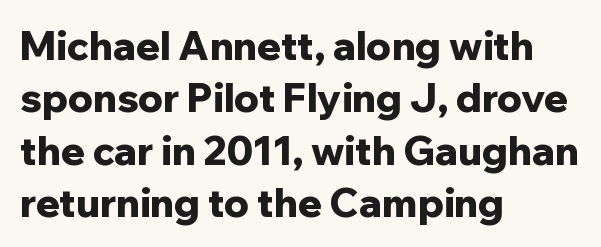
{"serif": "no", "italic": "no", "bold": "yes", "weight": "bold", "width": "normal", "stroke_contrast": "low", "x_height": "medium", "monospaced": "no", "underline": "no", "align": "left", "line_spacing": "normal", "line_spacing_ratio": 1.34, "letter_spacing": "normal", "letter_spacing_em": 0.0, "glyph_px": 39}
